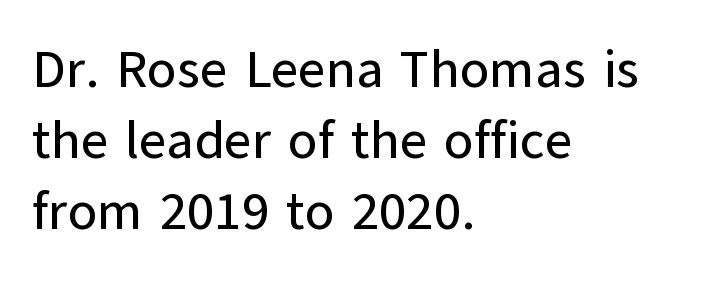
{"serif": "no", "italic": "no", "width": "normal", "stroke_contrast": "low", "x_height": "medium", "monospaced": "no", "underline": "no", "align": "left", "line_spacing": "normal", "line_spacing_ratio": 1.34, "letter_spacing": "normal", "letter_spacing_em": 0.0, "glyph_px": 53}
